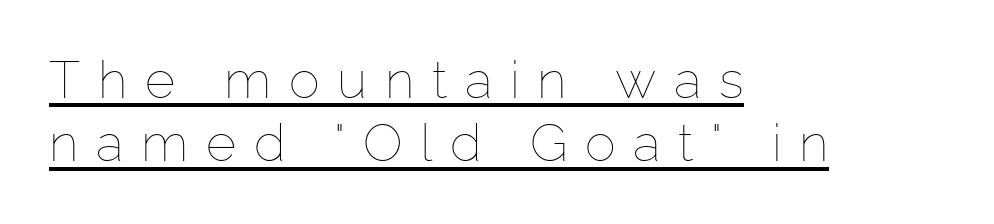
The passage shown is typed in a proportional face where columns would drift. Notice how the passage keeps a crisp vertical edge on the left only. If you drew a line through each stem, it would be perfectly vertical. Weight class: somewhere from thin through regular.
